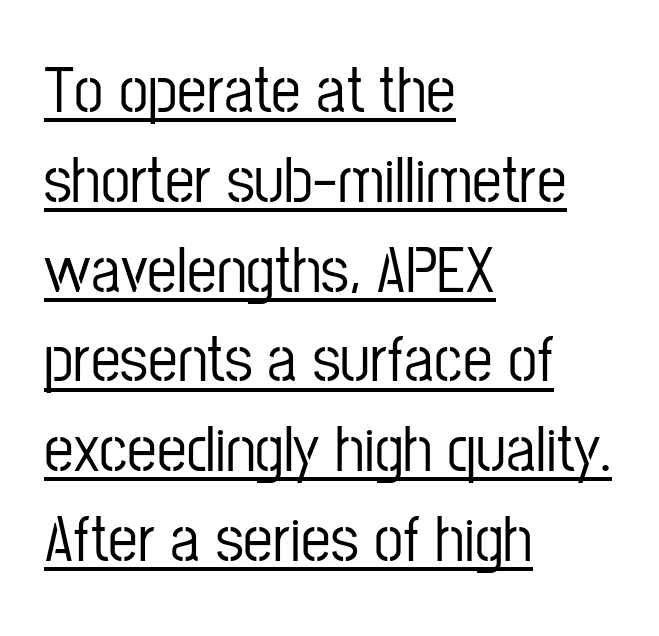
The letters carry no serifs — their stems end cleanly without finishing strokes. Between one letter and the next there's only the usual sliver of space. Think of a printed novel: that variable character pitch is what you see here. Layout note: lines flush left.
